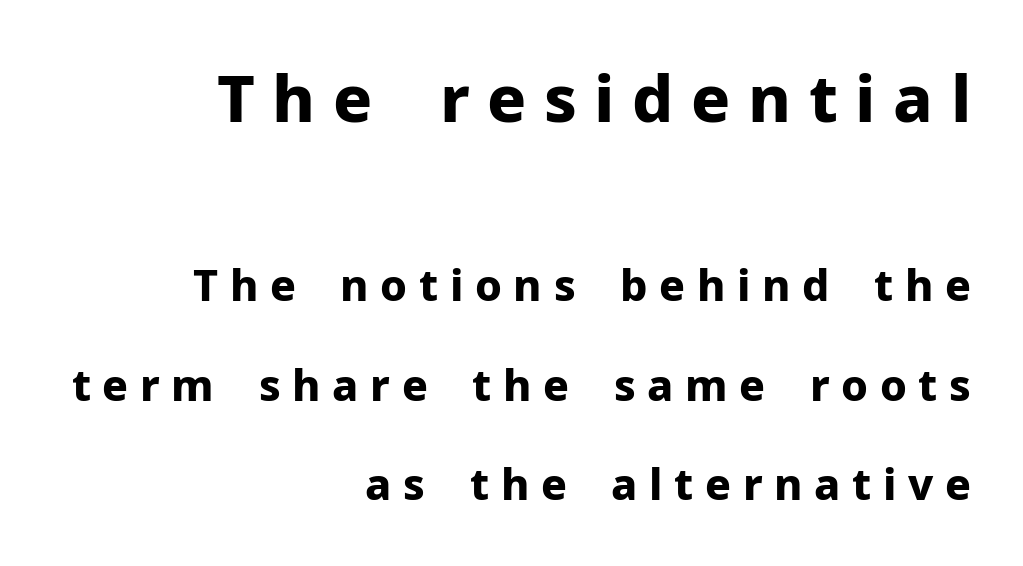
Q: Is the text bold? A: Yes.
Q: Is the text italic (slanted)? A: No, it is upright.
Q: Is the typeface a serif or a sans-serif typeface? A: Sans-serif.
Q: Is the text underlined? A: No.
Q: How is the paragraph aligned? A: Right-aligned.
Q: Is the spacing between letters normal or unusually wide? A: Unusually wide.
Q: Is the spacing between lines tight, normal or loose? A: Loose.
Q: Which block of text is set in a larger size, the first (top) or the second (bottom)? A: The first (top) one.
Q: Width (condensed, normal, or wide)? A: Normal.
Q: Stroke contrast? A: Low.
Q: x-height? A: Medium.
Q: Monospaced? A: No.
